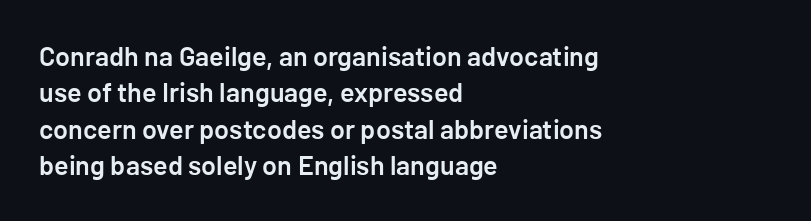
Q: Is the text bold? A: Semi-bold.
Q: Is the text italic (slanted)? A: No, it is upright.
Q: Is the text underlined? A: No.
Q: How is the paragraph aligned? A: Left-aligned.
Q: Is the spacing between letters normal or unusually wide? A: Normal.
Q: Is the spacing between lines tight, normal or loose? A: Normal.
